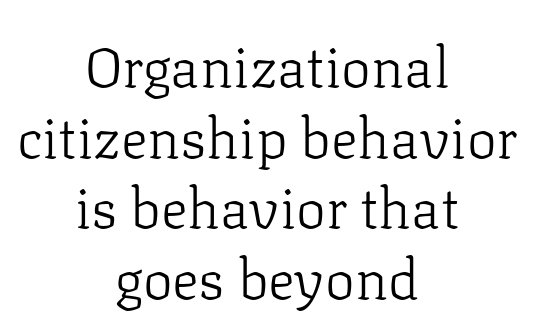
The image shows 56 px light serif type, upright; set centered, normal line spacing (1.26x), normal letter spacing, not underlined; low stroke contrast and a medium x-height.
